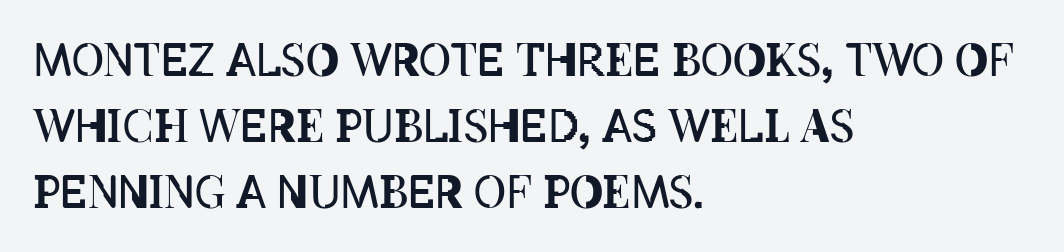
{"italic": "no", "bold": "no", "weight": "regular", "width": "condensed", "stroke_contrast": "low", "x_height": "large", "monospaced": "no", "underline": "no", "align": "left", "line_spacing": "normal", "line_spacing_ratio": 1.5, "letter_spacing": "normal", "letter_spacing_em": 0.0, "glyph_px": 44}
